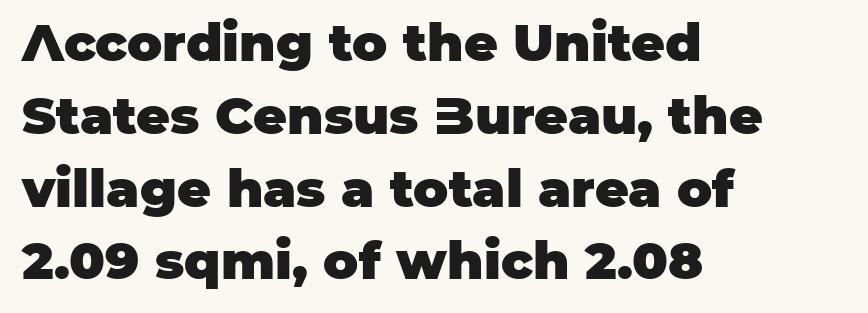
The image shows 52 px heavy sans-serif type, upright; set left-aligned, normal line spacing (1.4x), normal letter spacing, not underlined; low stroke contrast and a large x-height.
